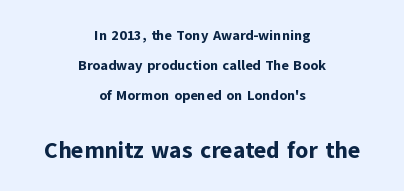
The image shows 23 px bold type, upright; set centered, loose line spacing (2.15x), normal letter spacing, not underlined; the second (bottom) block is 1.64x larger.
